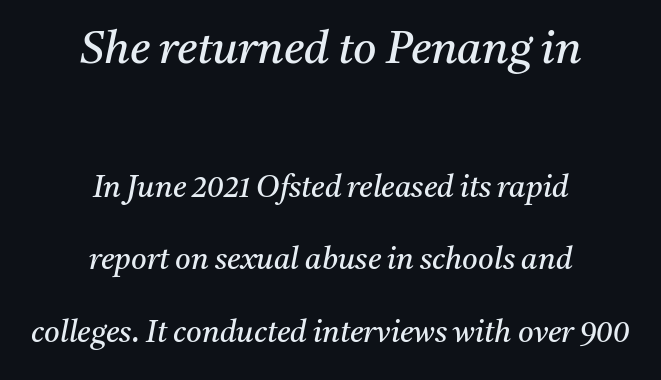
{"serif": "yes", "italic": "yes", "lean": "right", "slant_degrees": 11, "bold": "no", "weight": "regular", "width": "normal", "stroke_contrast": "medium", "x_height": "medium", "monospaced": "no", "underline": "no", "align": "center", "line_spacing": "loose", "line_spacing_ratio": 2.42, "letter_spacing": "normal", "letter_spacing_em": 0.0, "larger_block": "first", "size_ratio": 1.5, "glyph_px": 45}
